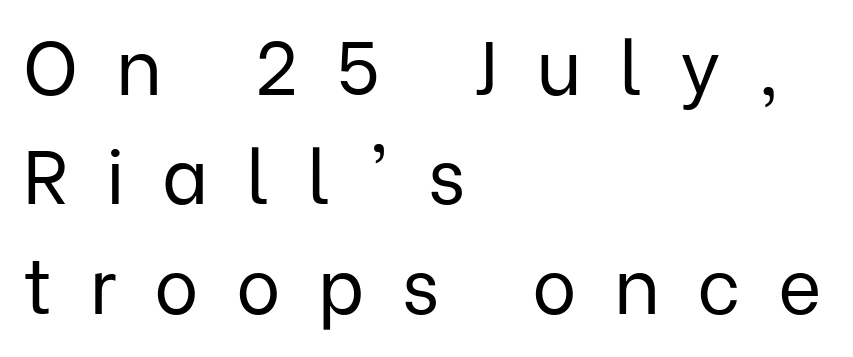
{"serif": "no", "italic": "no", "bold": "no", "weight": "regular", "width": "normal", "stroke_contrast": "low", "x_height": "medium", "monospaced": "no", "underline": "no", "align": "left", "line_spacing": "normal", "line_spacing_ratio": 1.46, "letter_spacing": "wide", "letter_spacing_em": 0.5, "glyph_px": 75}
